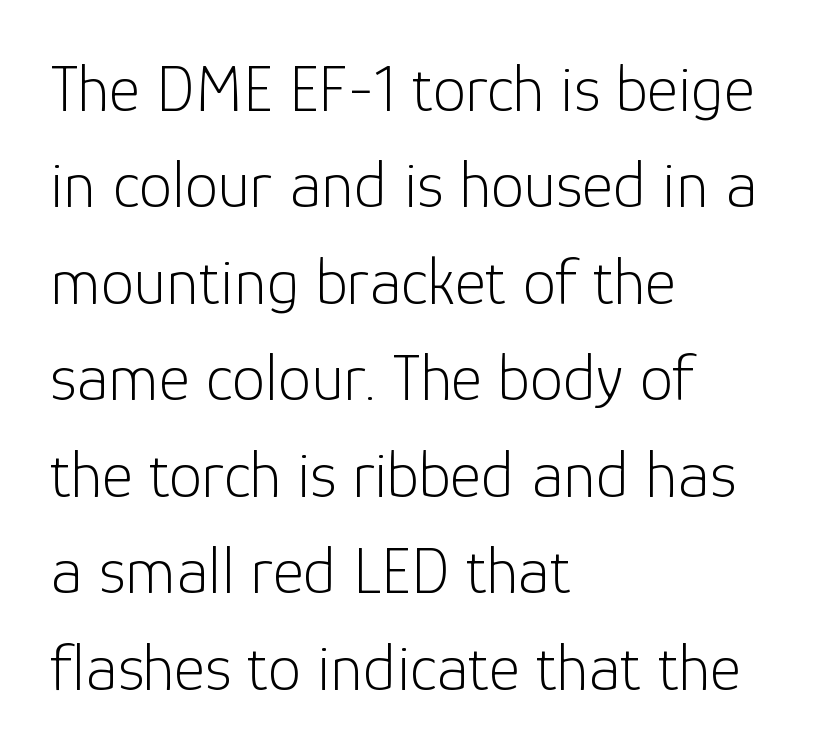
Q: Is the text bold? A: No.
Q: Is the text italic (slanted)? A: No, it is upright.
Q: Is the typeface a serif or a sans-serif typeface? A: Sans-serif.
Q: Is the text underlined? A: No.
Q: How is the paragraph aligned? A: Left-aligned.
Q: Is the spacing between letters normal or unusually wide? A: Normal.
Q: Is the spacing between lines tight, normal or loose? A: Normal.
Q: Width (condensed, normal, or wide)? A: Normal.
Q: Stroke contrast? A: Low.
Q: x-height? A: Medium.
Q: Monospaced? A: No.
